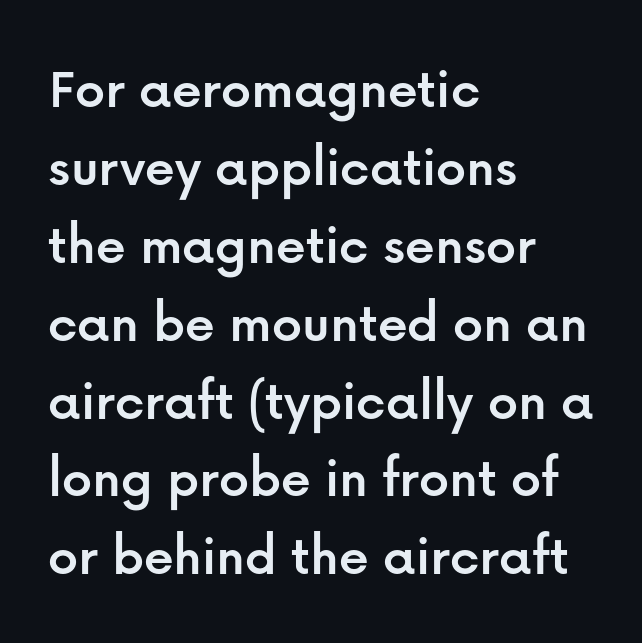
{"serif": "no", "italic": "no", "width": "normal", "stroke_contrast": "low", "x_height": "medium", "monospaced": "no", "underline": "no", "align": "left", "line_spacing": "normal", "line_spacing_ratio": 1.32, "letter_spacing": "normal", "letter_spacing_em": 0.0, "glyph_px": 59}
